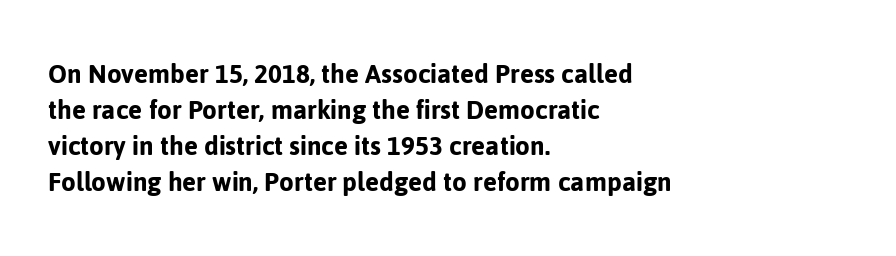
{"serif": "no", "italic": "no", "width": "normal", "stroke_contrast": "low", "x_height": "medium", "monospaced": "no", "underline": "no", "align": "left", "line_spacing_ratio": 1.2, "letter_spacing": "normal", "letter_spacing_em": 0.0, "glyph_px": 30}
